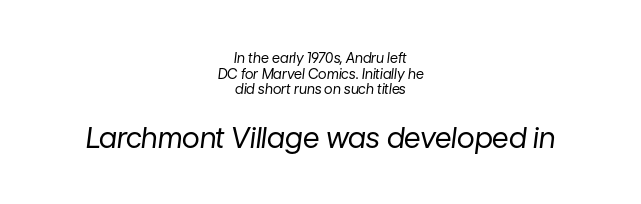
What's the leading like? Squeezed, with rows nearly overlapping. Slant detected: the letters are inclined. Beneath every word, the page is bare. Which chunk is bigger? The second one — the bottom block dwarfs the top. The passage shown has conventional tracking throughout.
